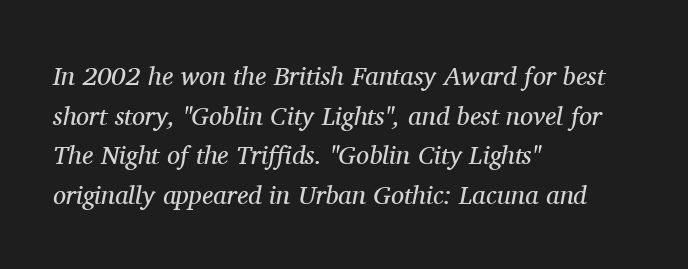
These lines sit exactly where default settings would place them. The glyphs look as if they've been sheared to an angle. Plain, unruled lines of type. Notice how the passage keeps a crisp vertical edge on the left only. In terms of letterspacing, this is plain default setting. The typeface has the unassuming heft of standard copy or less.
